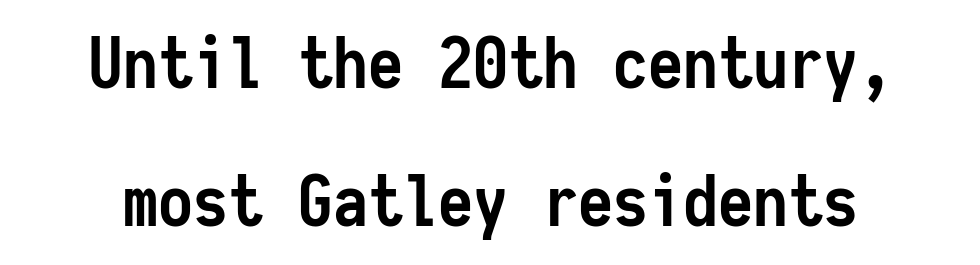
Quick note: not italic, upright. Here the glyphs are tracked normally, forming tight word shapes. Rows of type keep a wide berth in the vertical direction. Nothing sits at the stroke ends, so this counts as sans-serif. Does the weight exceed regular? Yes, all the way to bold.
